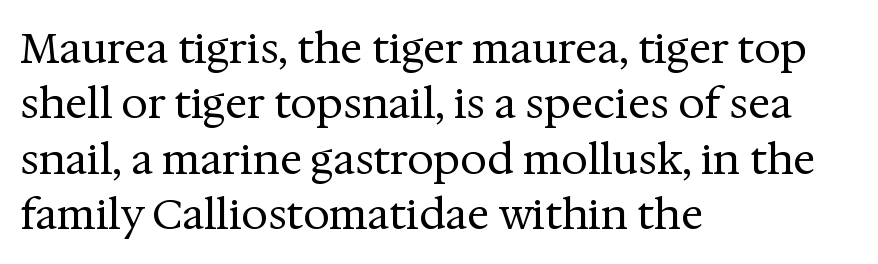
{"serif": "yes", "italic": "no", "bold": "no", "weight": "regular", "width": "normal", "stroke_contrast": "medium", "x_height": "medium", "monospaced": "no", "underline": "no", "align": "left", "line_spacing": "normal", "line_spacing_ratio": 1.32, "letter_spacing": "normal", "letter_spacing_em": 0.0, "glyph_px": 42}
